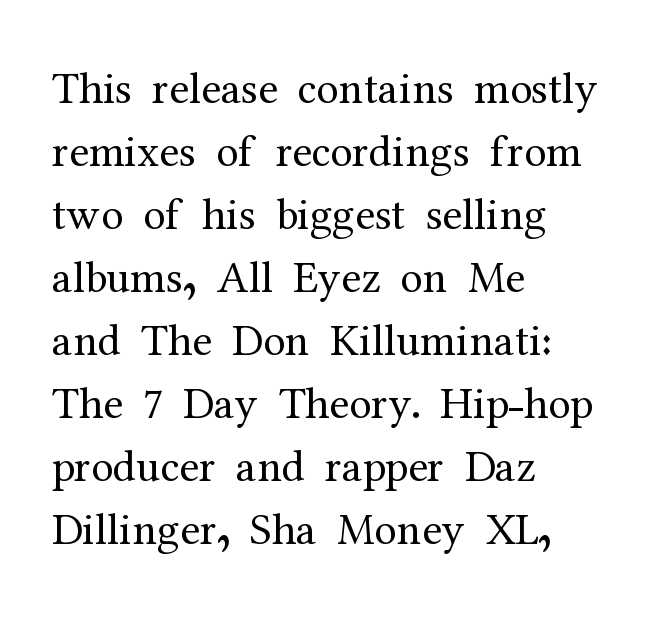
{"serif": "yes", "italic": "no", "bold": "no", "weight": "regular", "width": "normal", "stroke_contrast": "medium", "x_height": "medium", "monospaced": "no", "underline": "no", "align": "left", "line_spacing": "normal", "line_spacing_ratio": 1.4, "letter_spacing": "normal", "letter_spacing_em": 0.0, "glyph_px": 45}
